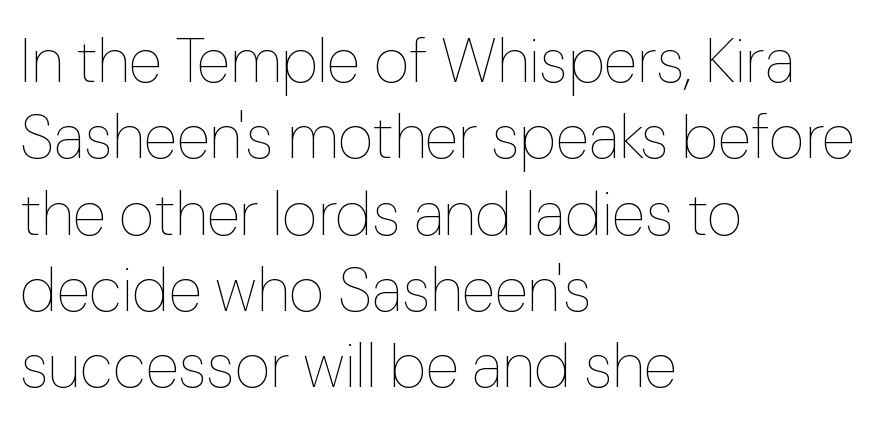
Posture: upright roman. Notice how the passage keeps a crisp vertical edge on the left only. You could not count columns in this text — the font is proportionally spaced. Stroke thickness stays within the range of a standard reading face or lighter. What stands out about the letter spacing? Nothing — it is the standard amount.
